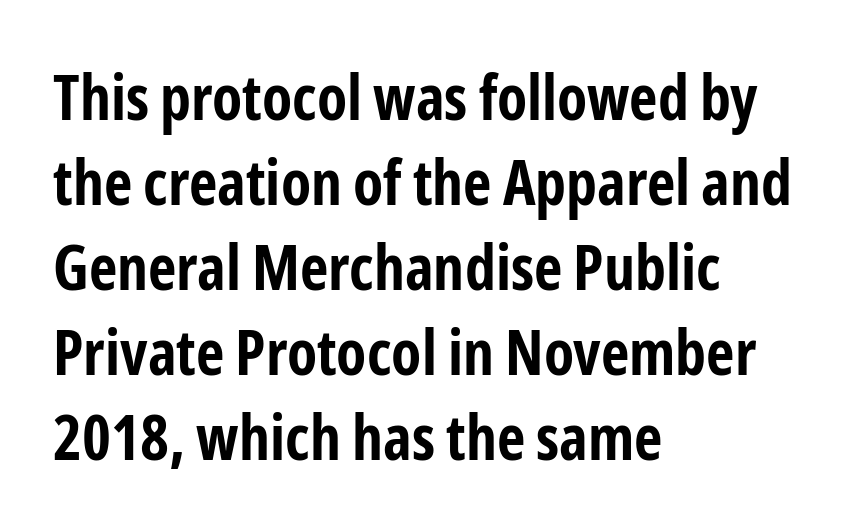
Q: Is the text bold? A: Yes.
Q: Is the text italic (slanted)? A: No, it is upright.
Q: Is the typeface a serif or a sans-serif typeface? A: Sans-serif.
Q: Is the text underlined? A: No.
Q: How is the paragraph aligned? A: Left-aligned.
Q: Is the spacing between letters normal or unusually wide? A: Normal.
Q: Is the spacing between lines tight, normal or loose? A: Normal.
Q: Width (condensed, normal, or wide)? A: Condensed.
Q: Stroke contrast? A: Low.
Q: x-height? A: Medium.
Q: Monospaced? A: No.
